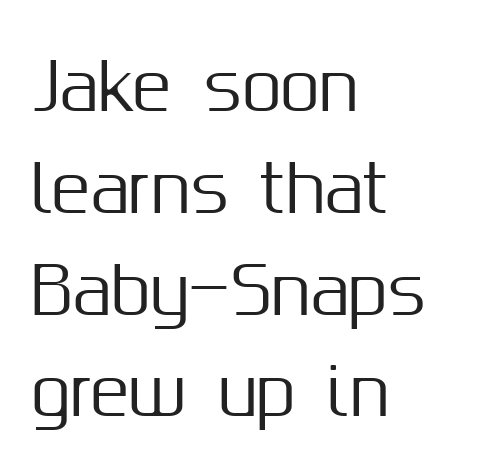
The image shows 64 px sans-serif type, upright; set left-aligned, normal line spacing (1.59x), normal letter spacing, not underlined; medium stroke contrast and a medium x-height.
